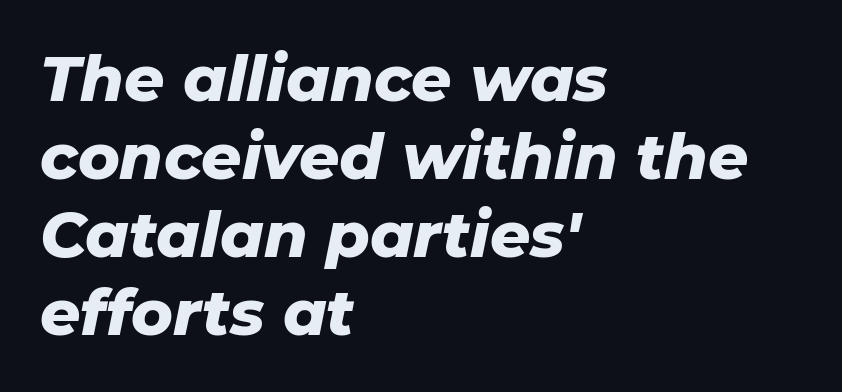
Q: Is the text bold? A: Yes.
Q: Is the text italic (slanted)? A: Yes, it leans right by about 11 degrees.
Q: Is the text underlined? A: No.
Q: How is the paragraph aligned? A: Left-aligned.
Q: Is the spacing between letters normal or unusually wide? A: Normal.
Q: Width (condensed, normal, or wide)? A: Normal.
Q: Stroke contrast? A: Low.
Q: x-height? A: Medium.
Q: Monospaced? A: No.
